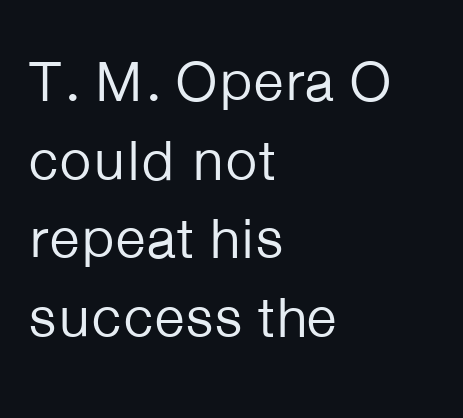
The image shows 57 px regular-weight sans-serif type, upright; set left-aligned, normal line spacing (1.38x), normal letter spacing, not underlined; low stroke contrast and a medium x-height.
